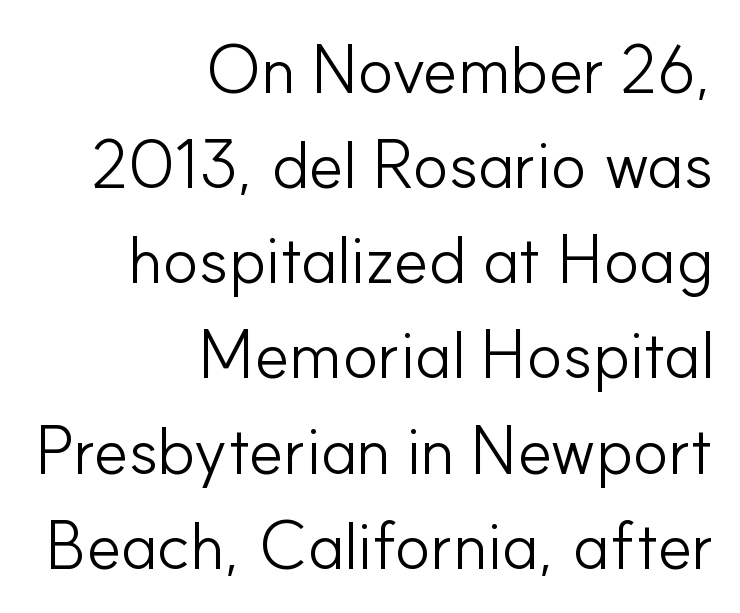
Varying glyph widths throughout — classic text-font behaviour. All the whitespace from short lines collects on the left. The glyphs in this specimen are sans serif. The passage shown is not underscored anywhere. No extra tracking has been applied to these lines. The type sits square on the baseline with zero lean.
